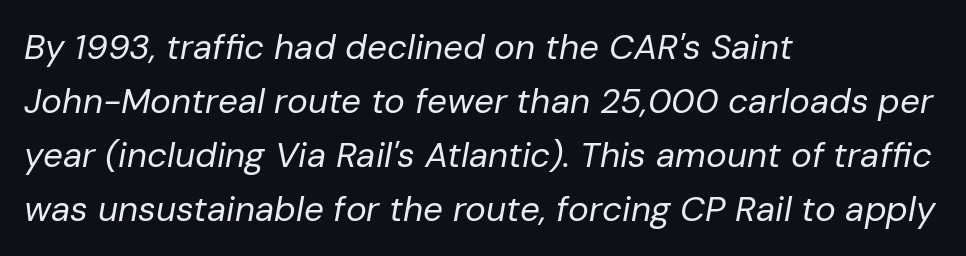
The image shows 35 px regular-weight type, italic (leaning right); set left-aligned, normal line spacing (1.54x), normal letter spacing, not underlined; low stroke contrast and a medium x-height.
